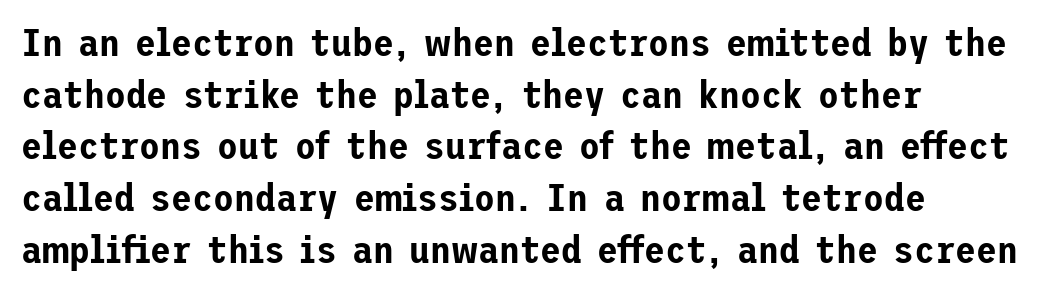
The image shows 38 px sans-serif type, upright; set normal line spacing (1.36x), normal letter spacing, not underlined; low stroke contrast and a medium x-height.
